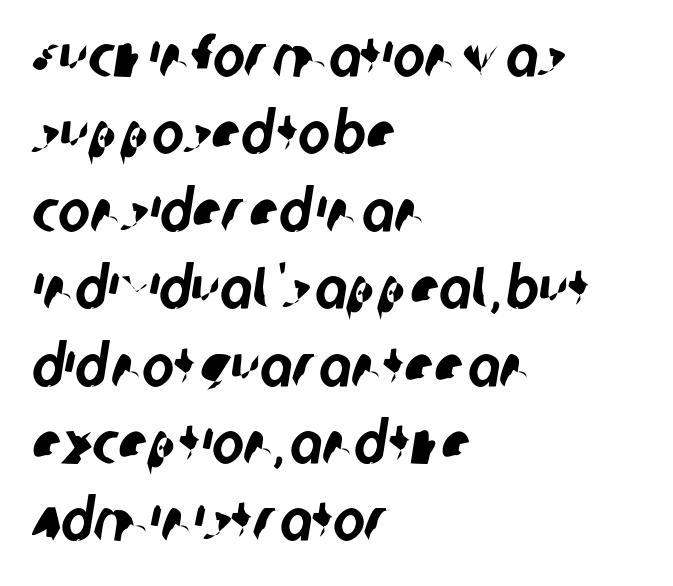
{"serif": "no", "width": "condensed", "stroke_contrast": "low", "x_height": "large", "monospaced": "no", "underline": "no", "align": "left", "line_spacing": "normal", "line_spacing_ratio": 1.29, "letter_spacing": "normal", "letter_spacing_em": 0.0, "glyph_px": 60}
